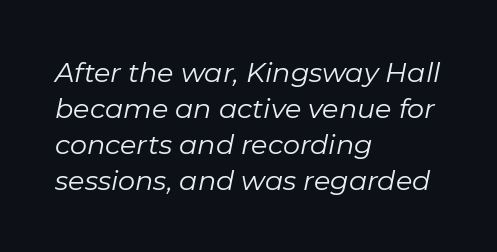
The image shows 27 px text type, italic (leaning right); set left-aligned, normal line spacing (1.33x), normal letter spacing, not underlined.
